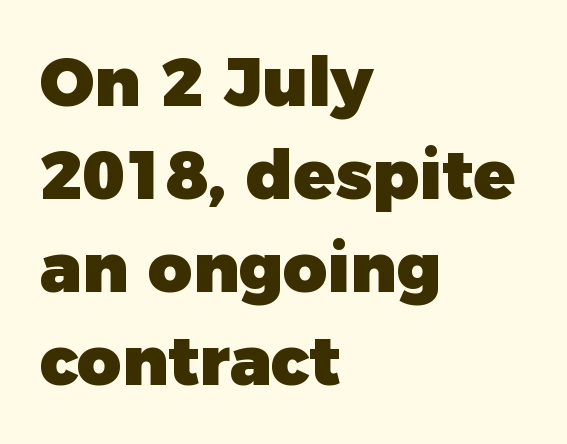
The passage shown is typed in a proportional face where columns would drift. The passage shown is emphatically bold. The typography opts for an upright posture over an oblique one. Is the block centered? No — it sits flush against the left margin.
